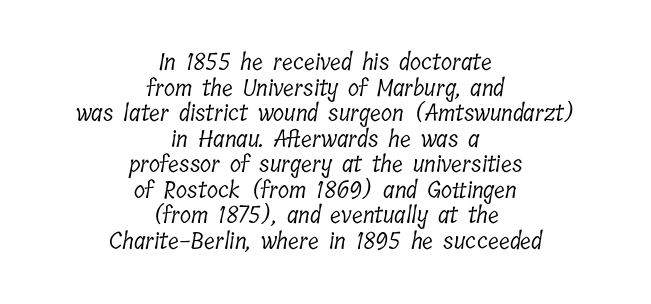
Q: Is the text bold? A: No.
Q: Is the text underlined? A: No.
Q: How is the paragraph aligned? A: Centered.
Q: Is the spacing between letters normal or unusually wide? A: Normal.
Q: Is the spacing between lines tight, normal or loose? A: Tight.
